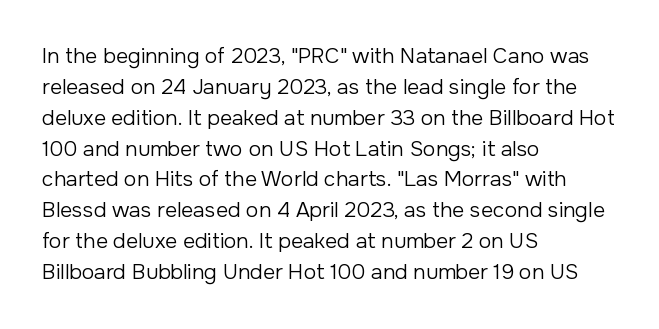
The image shows 21 px text type, upright; set left-aligned, normal line spacing (1.47x), normal letter spacing, not underlined.
